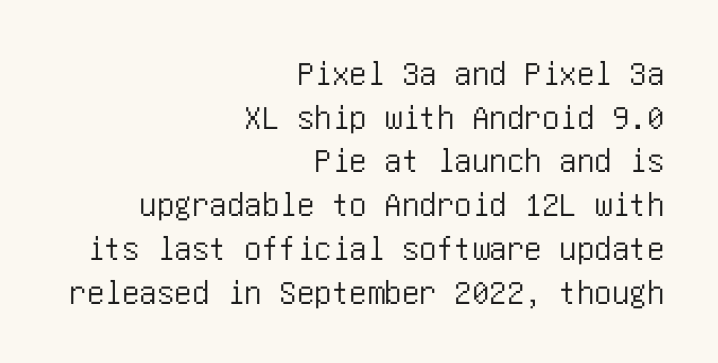
If you drew a ruler down the right edge, every line would touch it. Check under the words: just untouched page. The rendering shows plain stroke endings on the letterforms — a sans-serif design. Whoever set this chose a conventional vertical rhythm.
